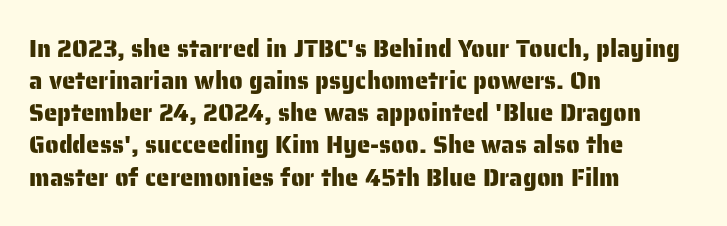
The image shows 24 px text type, upright; set left-aligned, normal line spacing (1.34x), normal letter spacing, not underlined.
